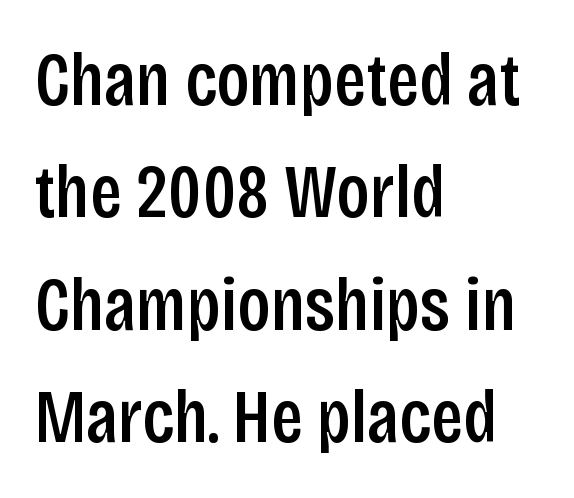
The image shows 76 px semibold, condensed sans-serif type, upright; set left-aligned, normal line spacing (1.48x), normal letter spacing, not underlined; low stroke contrast and a large x-height.
